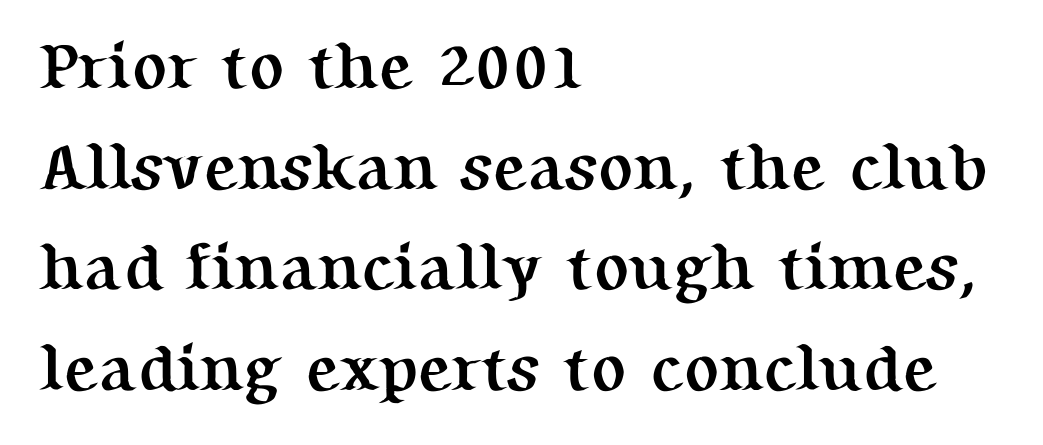
Heavy, bold letterforms. There is no visible air inserted between adjacent glyphs. The letters advance in unequal steps, a hallmark of proportional type. Is this a sans? No — the strokes have serifs. The line-height multiplier appears to be the usual default.
